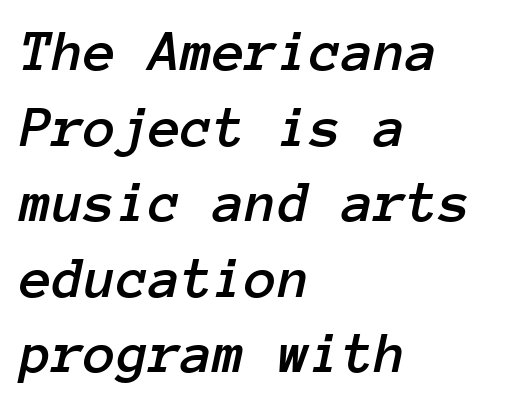
The passage shown has conventional tracking throughout. Note the uniform advance width — an 'i' takes as much space as an 'm'. Is the type slanted? Yes — the strokes lean at a clear angle. The ragged edge is on the right, which tells us the setting is flush left.
